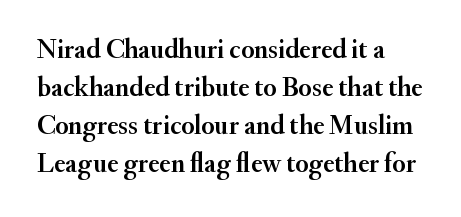
The image shows 27 px text type, upright; set left-aligned, normal line spacing (1.41x), normal letter spacing, not underlined.
